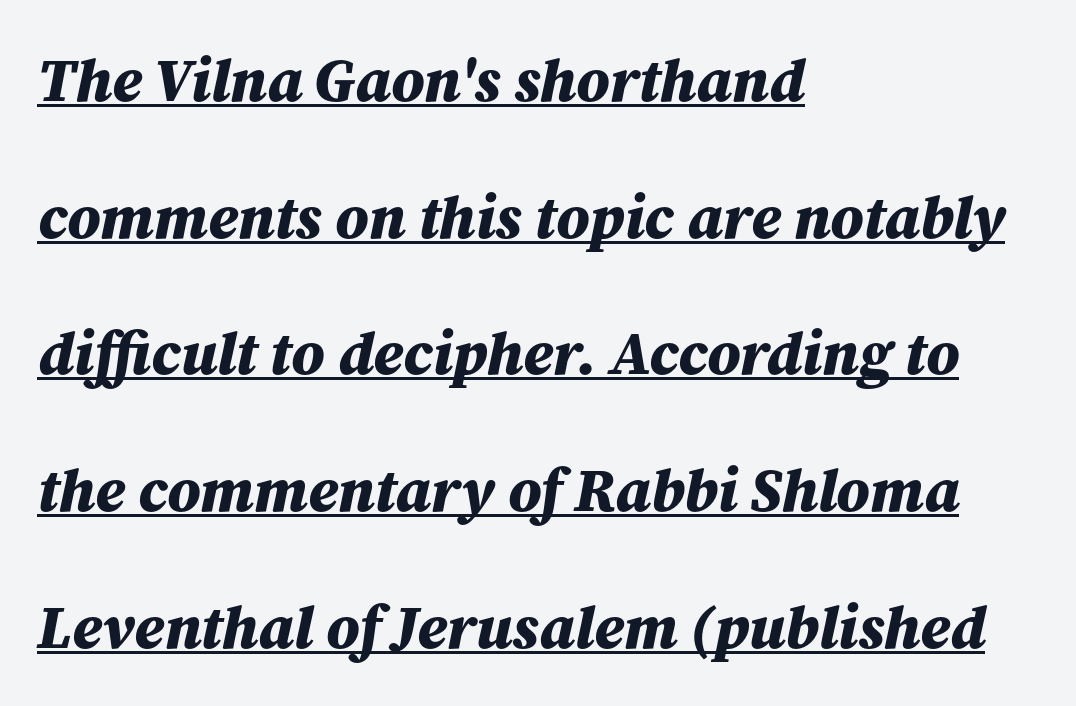
Standard letterfit; no display-style spreading of the glyphs. Notice how a bar underscores the lettering throughout. The passage shown is emphatically bold. Slant detected: the letters are inclined.
